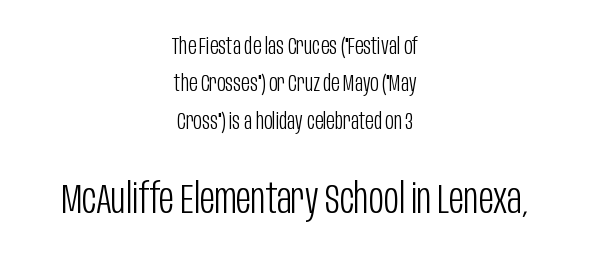
Note the varied advance widths — an 'i' is clearly narrower than an 'm'. Rule under the text: the space is simply empty. These lines were composed using upright roman letters. To sum up the face: it is a sans, with no serifs. Weight: not bold — regular or lighter.
